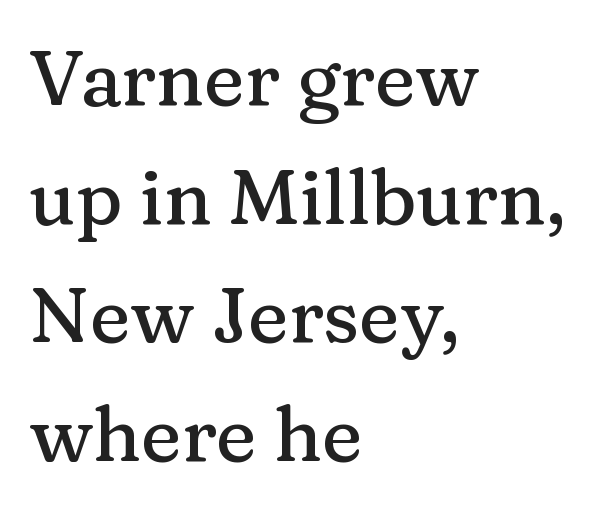
Vertical spacing — default. Notice how the stems are strictly vertical — no italics here. Look at the tracking — it's just the regular setting, nothing added. Think of a printed novel: that variable character pitch is what you see here.
